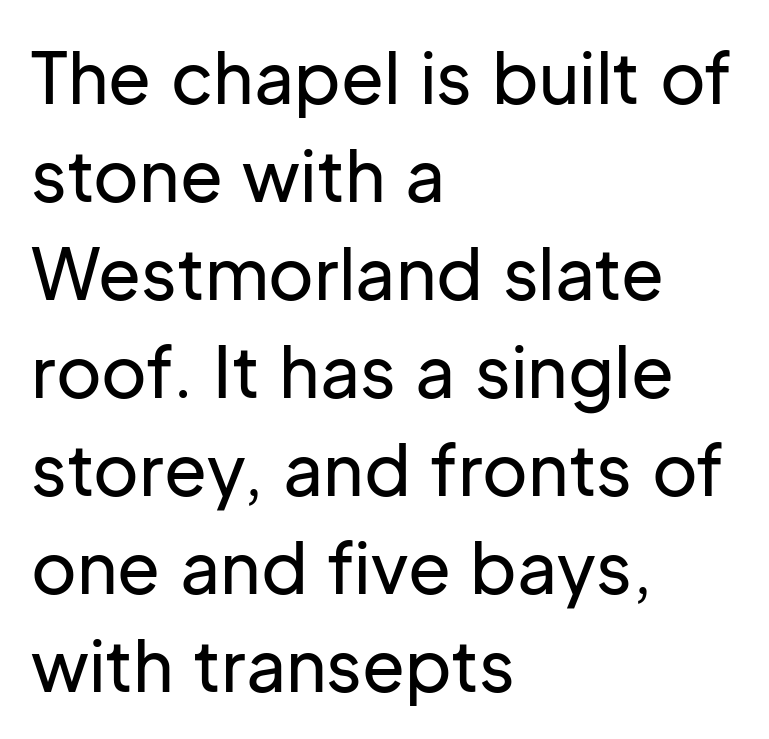
The image shows 70 px sans-serif type, upright; set left-aligned, normal line spacing (1.4x), normal letter spacing, not underlined; low stroke contrast and a medium x-height.
